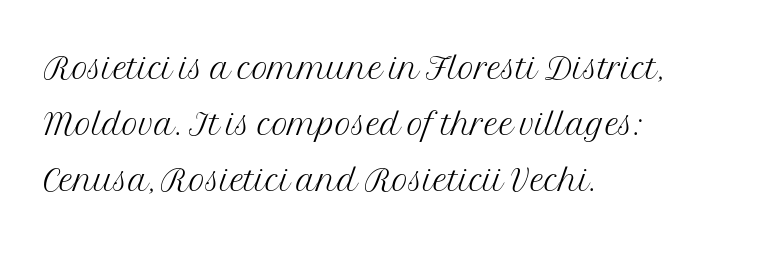
Vertical spacing — default. The letters sit at their default tracking, neither squeezed nor spread. The characters are drawn with everyday or finer stroke widths. Spacing verdict: proportional, widths tailored to each character. No word sits above an underline. The rendering shows small feet on the letterforms — a serif design.
